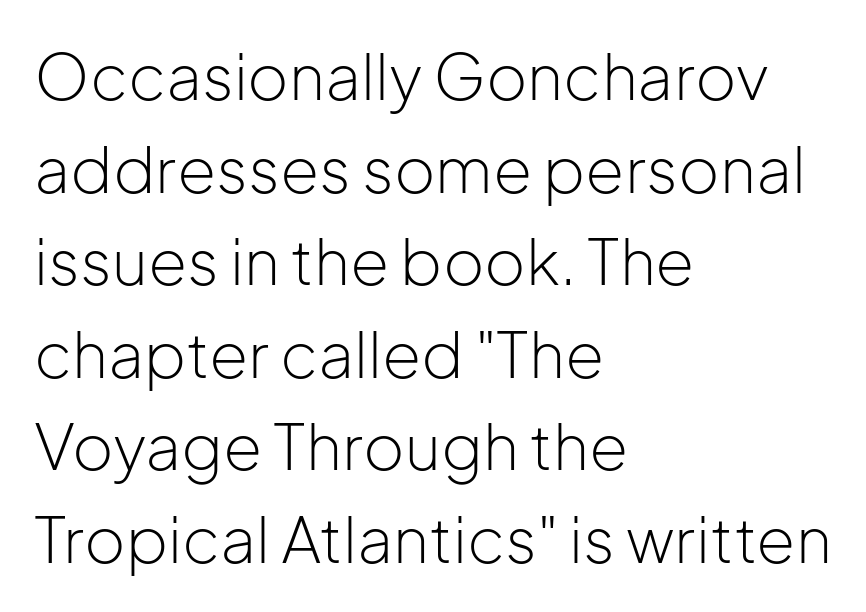
Q: Is the text bold? A: No.
Q: Is the text italic (slanted)? A: No, it is upright.
Q: Is the typeface a serif or a sans-serif typeface? A: Sans-serif.
Q: Is the text underlined? A: No.
Q: How is the paragraph aligned? A: Left-aligned.
Q: Is the spacing between letters normal or unusually wide? A: Normal.
Q: Is the spacing between lines tight, normal or loose? A: Normal.
Q: Width (condensed, normal, or wide)? A: Normal.
Q: Stroke contrast? A: Low.
Q: x-height? A: Medium.
Q: Monospaced? A: No.
